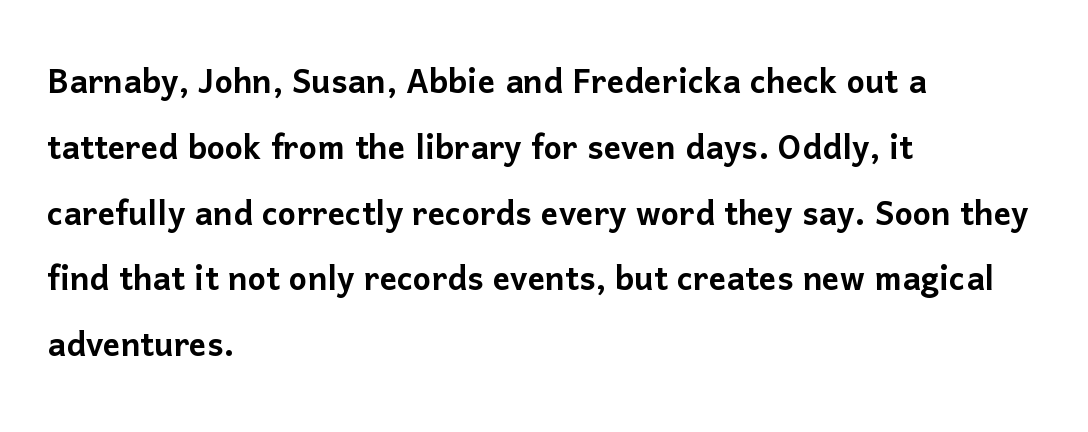
The face used here is proportionally spaced, like ordinary book or web type. Stroke terminals: plain, sans-serif. Baseline-to-baseline distance is the conventional proportion of letter height. Tall strokes in this sample are plumb rather than angled. The line texture is even and compact thanks to regular tracking.
